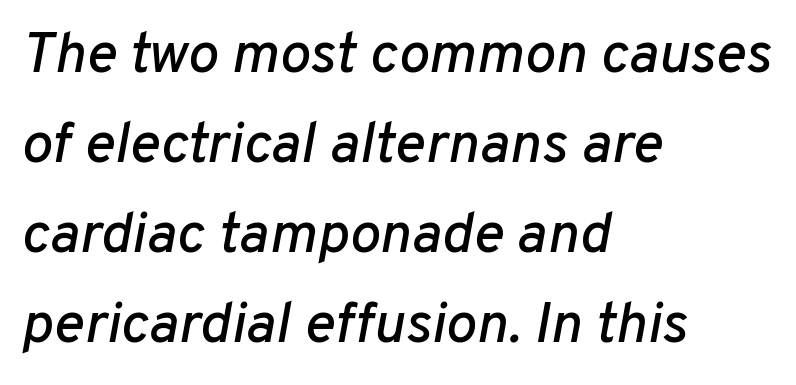
The image shows 58 px text type, italic (leaning right); set left-aligned, normal line spacing (1.55x), normal letter spacing, not underlined; low stroke contrast and a medium x-height.
